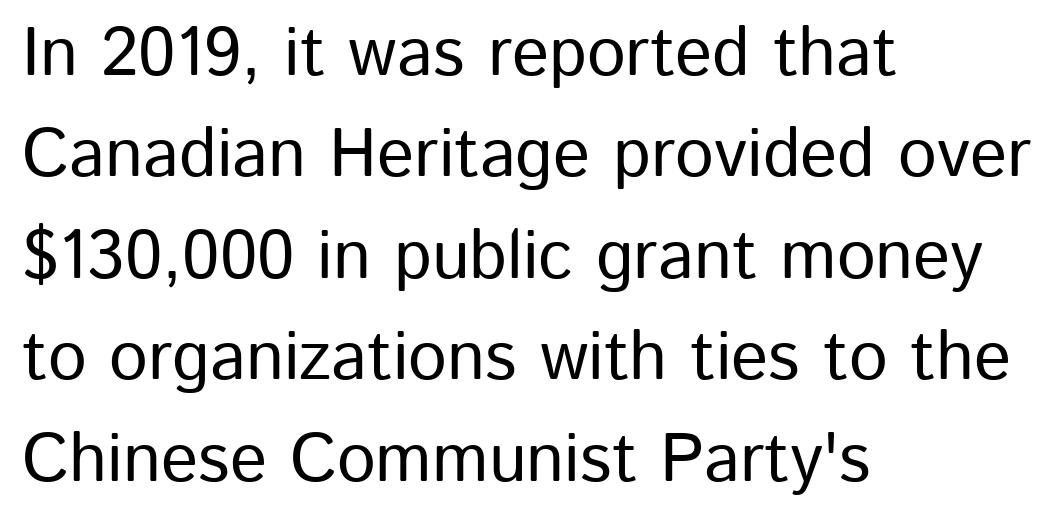
The font family rendered here belongs to the sans-serif group. Students, note that the glyphs here touch the page at normal intervals. Does the lettering tilt? It doesn't — this is upright. Unmarked baselines from the first word to the last.
